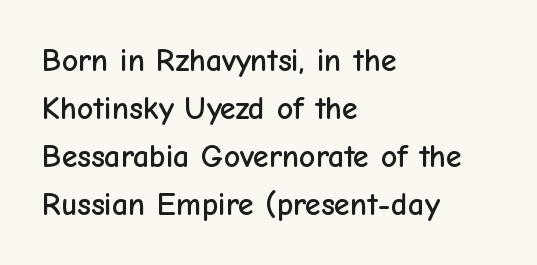
{"serif": "no", "italic": "no", "width": "normal", "stroke_contrast": "low", "x_height": "medium", "monospaced": "no", "underline": "no", "align": "left", "line_spacing": "normal", "line_spacing_ratio": 1.5, "letter_spacing": "normal", "letter_spacing_em": 0.0, "glyph_px": 32}
